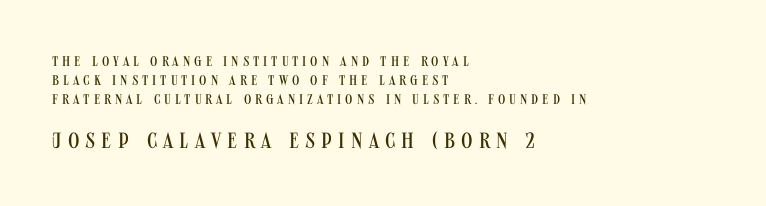
{"italic": "no", "bold": "no", "underline": "no", "align": "left", "line_spacing": "normal", "line_spacing_ratio": 1.35, "letter_spacing": "wide", "letter_spacing_em": 0.28, "larger_block": "second", "size_ratio": 1.57, "glyph_px": 22}
